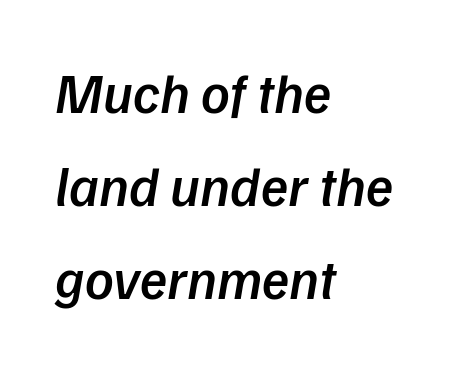
Q: Is the text bold? A: Semi-bold.
Q: Is the typeface a serif or a sans-serif typeface? A: Sans-serif.
Q: Is the text underlined? A: No.
Q: How is the paragraph aligned? A: Left-aligned.
Q: Is the spacing between letters normal or unusually wide? A: Normal.
Q: Is the spacing between lines tight, normal or loose? A: Normal.
Q: Width (condensed, normal, or wide)? A: Normal.
Q: Stroke contrast? A: Low.
Q: x-height? A: Medium.
Q: Monospaced? A: No.
